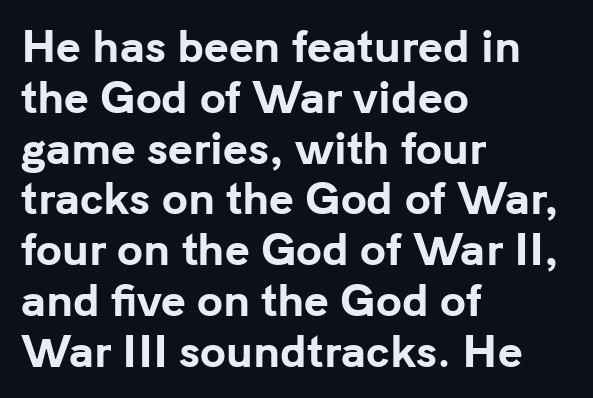
Q: Is the text bold? A: Yes.
Q: Is the text italic (slanted)? A: No, it is upright.
Q: Is the typeface a serif or a sans-serif typeface? A: Sans-serif.
Q: Is the text underlined? A: No.
Q: How is the paragraph aligned? A: Left-aligned.
Q: Is the spacing between letters normal or unusually wide? A: Normal.
Q: Width (condensed, normal, or wide)? A: Normal.
Q: Stroke contrast? A: Low.
Q: x-height? A: Medium.
Q: Monospaced? A: No.
